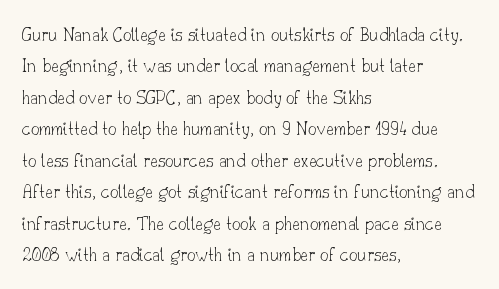
{"italic": "no", "bold": "no", "underline": "no", "align": "left", "line_spacing": "normal", "line_spacing_ratio": 1.5, "letter_spacing": "normal", "letter_spacing_em": 0.0, "glyph_px": 21}
